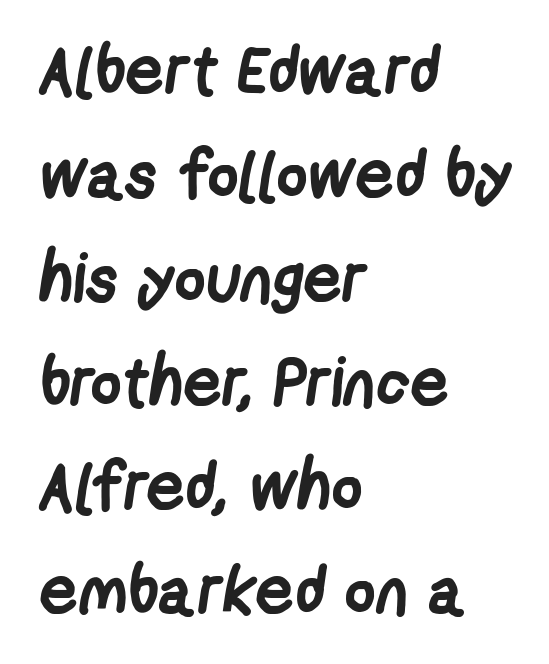
This rendering uses left alignment, leaving the right contour irregular. Interline gaps are of average width in this sample. Descenders hang freely into open space. A typesetter would call this zero additional tracking.
